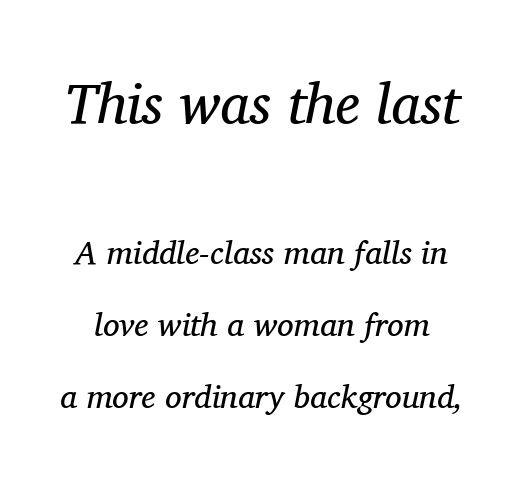
Q: Is the text bold? A: No.
Q: Is the text italic (slanted)? A: Yes, it leans right by about 11 degrees.
Q: Is the typeface a serif or a sans-serif typeface? A: Serif.
Q: Is the text underlined? A: No.
Q: Is the spacing between letters normal or unusually wide? A: Normal.
Q: Is the spacing between lines tight, normal or loose? A: Loose.
Q: Which block of text is set in a larger size, the first (top) or the second (bottom)? A: The first (top) one.
Q: Width (condensed, normal, or wide)? A: Normal.
Q: Stroke contrast? A: Medium.
Q: x-height? A: Medium.
Q: Monospaced? A: No.
